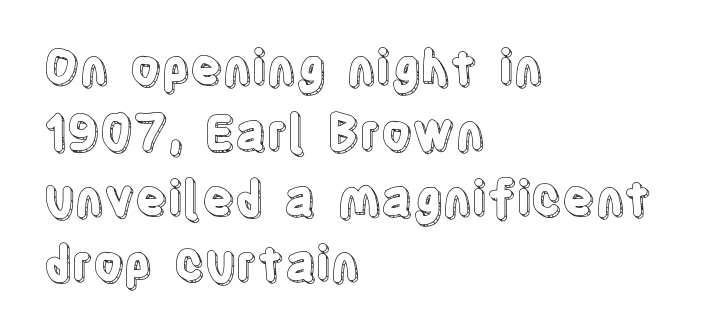
{"italic": "no", "width": "condensed", "x_height": "large", "monospaced": "no", "underline": "no", "align": "left", "line_spacing": "normal", "line_spacing_ratio": 1.36, "letter_spacing": "normal", "letter_spacing_em": 0.0, "glyph_px": 48}
